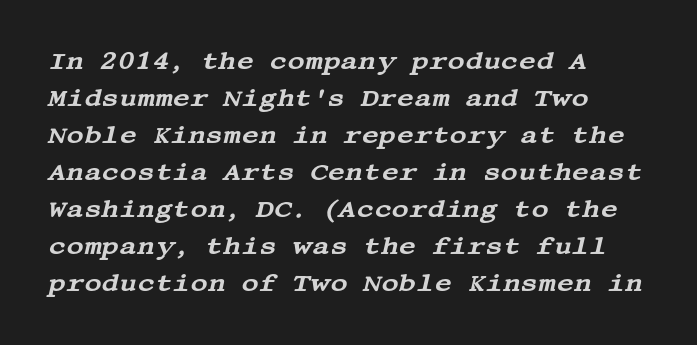
Baseline-to-baseline distance is the conventional proportion of letter height. If you drew a ruler down the left edge, every line would touch it. Each row of text sits above clean, open space. This sample uses an oblique cut, with every glyph tilted off the vertical. Default kerning and tracking; the words read as compact shapes.
